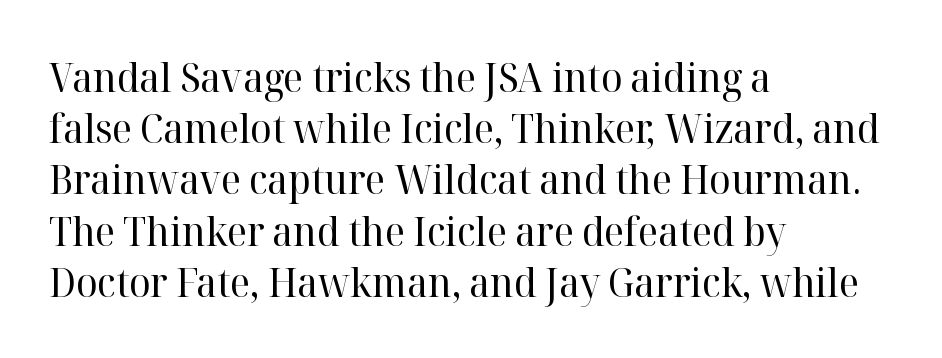
{"serif": "yes", "italic": "no", "bold": "no", "weight": "regular", "width": "normal", "stroke_contrast": "high", "x_height": "medium", "monospaced": "no", "underline": "no", "align": "left", "line_spacing": "normal", "line_spacing_ratio": 1.28, "letter_spacing": "normal", "letter_spacing_em": 0.0, "glyph_px": 40}
